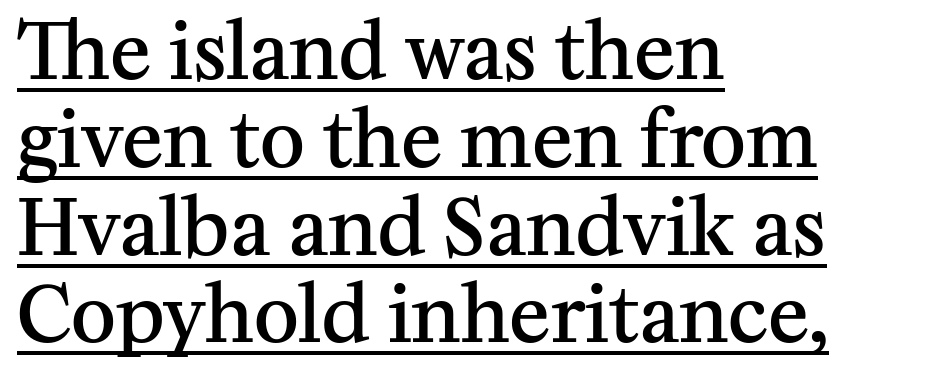
Q: Is the text bold? A: Semi-bold.
Q: Is the text italic (slanted)? A: No, it is upright.
Q: Is the typeface a serif or a sans-serif typeface? A: Serif.
Q: Is the text underlined? A: Yes.
Q: How is the paragraph aligned? A: Left-aligned.
Q: Is the spacing between letters normal or unusually wide? A: Normal.
Q: Is the spacing between lines tight, normal or loose? A: Tight.
Q: Width (condensed, normal, or wide)? A: Normal.
Q: Stroke contrast? A: Medium.
Q: x-height? A: Medium.
Q: Monospaced? A: No.
